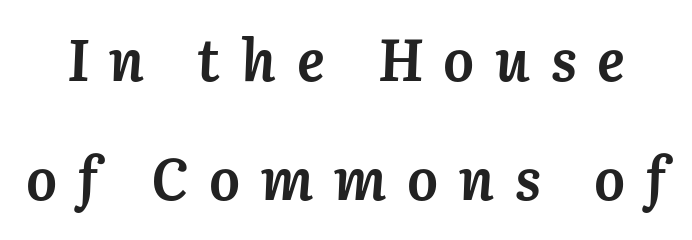
Q: Is the text bold? A: Yes.
Q: Is the text italic (slanted)? A: Yes, it leans right by about 3 degrees.
Q: Is the text underlined? A: No.
Q: Is the spacing between letters normal or unusually wide? A: Unusually wide.
Q: Is the spacing between lines tight, normal or loose? A: Loose.
Q: Width (condensed, normal, or wide)? A: Normal.
Q: Stroke contrast? A: Medium.
Q: x-height? A: Medium.
Q: Monospaced? A: No.
